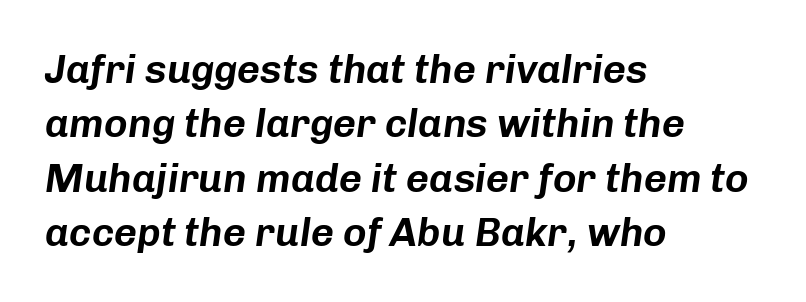
{"italic": "yes", "lean": "right", "slant_degrees": 8, "width": "normal", "stroke_contrast": "low", "x_height": "medium", "monospaced": "no", "underline": "no", "align": "left", "line_spacing": "normal", "line_spacing_ratio": 1.36, "letter_spacing": "normal", "letter_spacing_em": 0.0, "glyph_px": 40}
